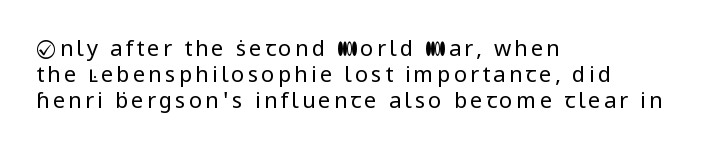
{"italic": "no", "bold": "no", "underline": "no", "align": "left", "line_spacing_ratio": 1.18, "glyph_px": 22}
